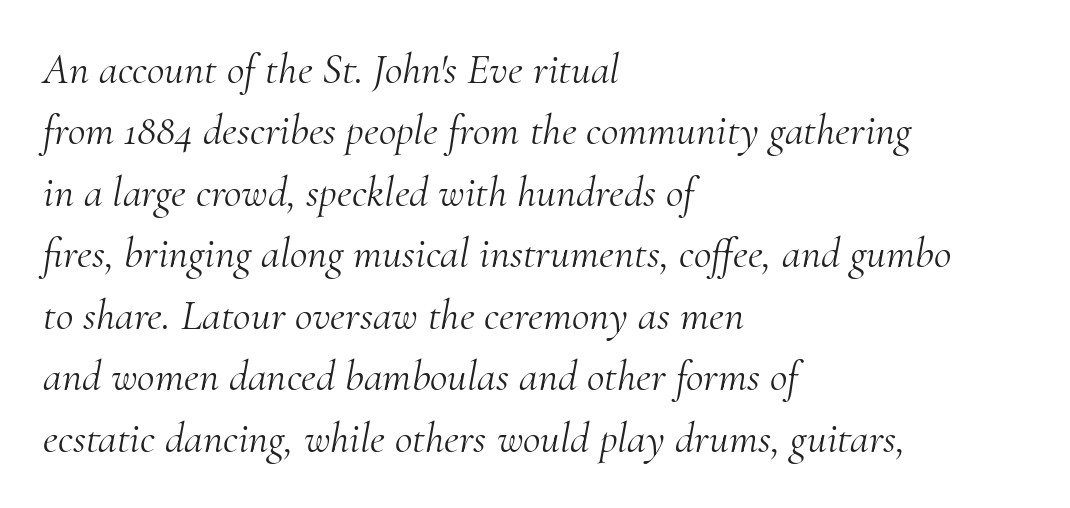
You can tell it's italic because the verticals aren't actually vertical. Serif or sans? Serif — the stroke terminals have little feet. No extra tracking has been applied to these lines. A typesetter would call this proportional, since set widths differ per character.
